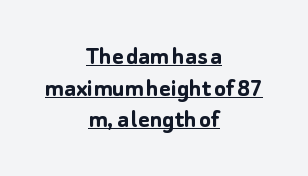
The image shows 27 px bold type, upright; set centered, line spacing 1.17x, normal letter spacing, underlined.
